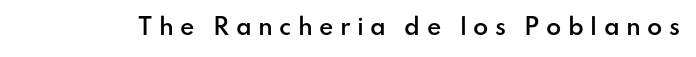
{"italic": "no", "bold": "semi", "underline": "no", "letter_spacing": "wide", "letter_spacing_em": 0.29, "glyph_px": 22}
